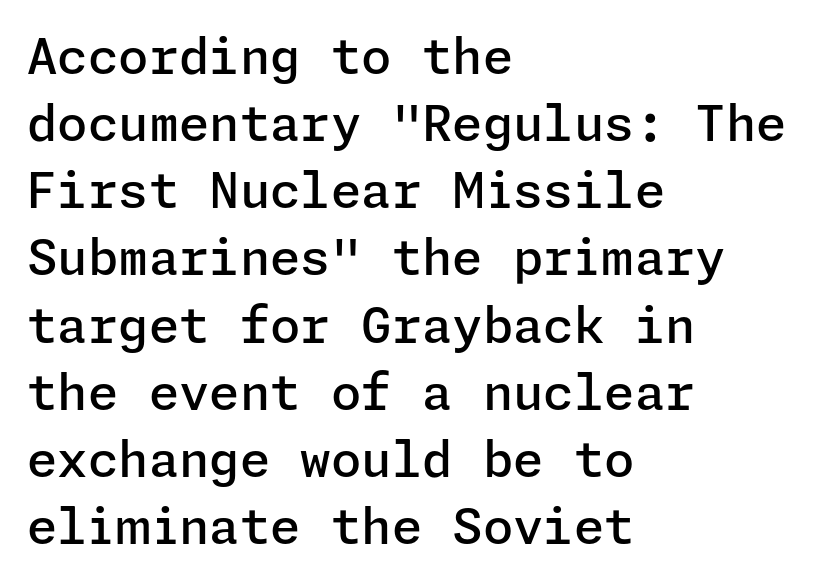
{"serif": "no", "italic": "no", "bold": "semi", "weight": "semibold", "width": "normal", "stroke_contrast": "low", "x_height": "medium", "underline": "no", "align": "left", "line_spacing": "normal", "line_spacing_ratio": 1.37, "letter_spacing": "normal", "letter_spacing_em": 0.0, "glyph_px": 49}
